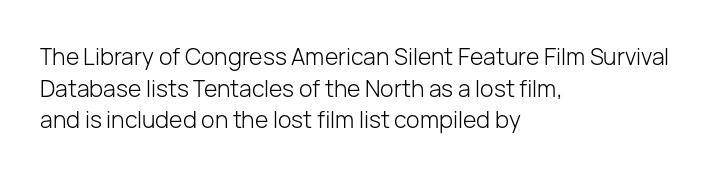
The strokes are not fattened; the text isn't bold. Beneath every word, the page is bare. Every row of glyphs begins at an identical x-position on the left. In terms of posture, this sample is upright.
